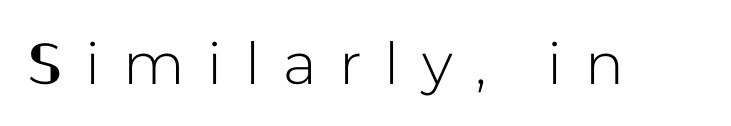
{"serif": "no", "italic": "no", "width": "normal", "stroke_contrast": "low", "x_height": "medium", "monospaced": "no", "underline": "no", "letter_spacing": "wide", "letter_spacing_em": 0.39, "glyph_px": 58}
